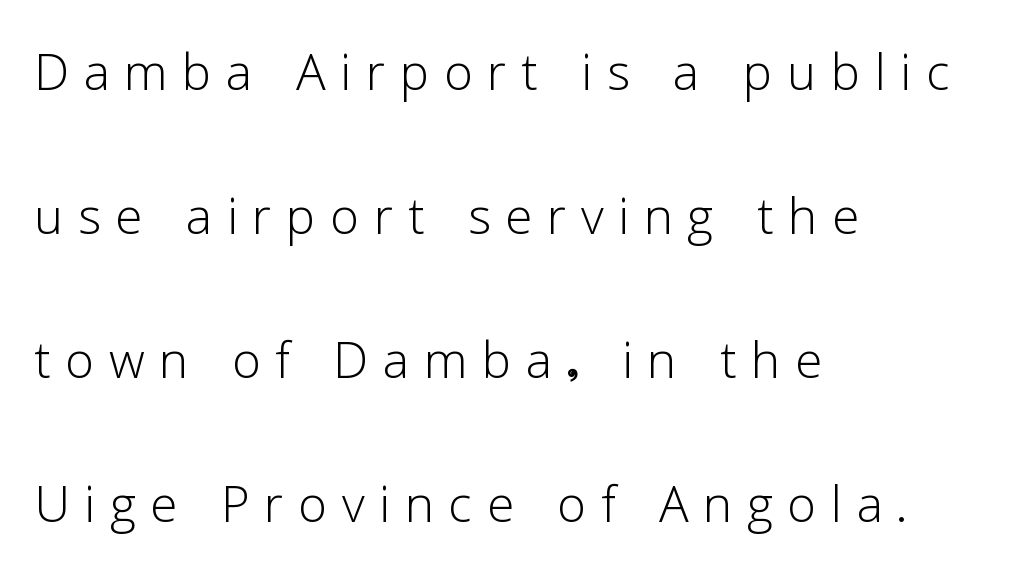
{"serif": "no", "italic": "no", "bold": "no", "weight": "light", "width": "normal", "stroke_contrast": "low", "x_height": "medium", "monospaced": "no", "underline": "no", "align": "left", "line_spacing": "loose", "line_spacing_ratio": 2.18, "letter_spacing": "wide", "letter_spacing_em": 0.22, "glyph_px": 66}
